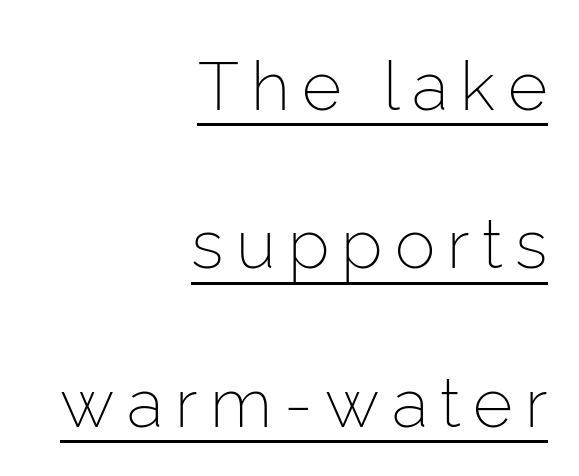
{"serif": "no", "italic": "no", "bold": "no", "weight": "light", "width": "normal", "stroke_contrast": "low", "x_height": "medium", "monospaced": "no", "underline": "yes", "align": "right", "line_spacing": "loose", "line_spacing_ratio": 2.33, "glyph_px": 68}
